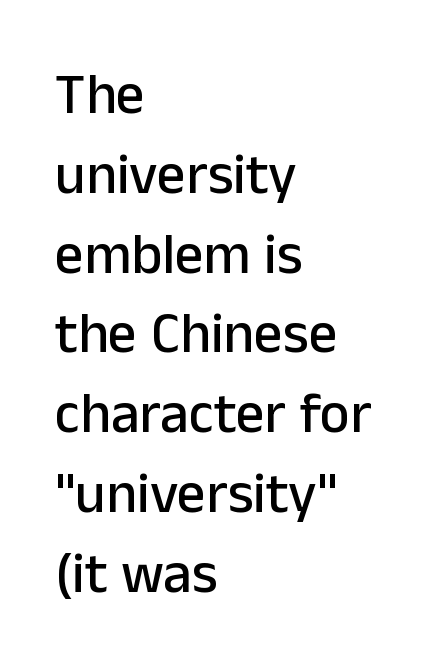
{"serif": "no", "italic": "no", "width": "normal", "stroke_contrast": "low", "x_height": "medium", "monospaced": "no", "underline": "no", "align": "left", "line_spacing": "normal", "line_spacing_ratio": 1.4, "letter_spacing": "normal", "letter_spacing_em": 0.0, "glyph_px": 57}
